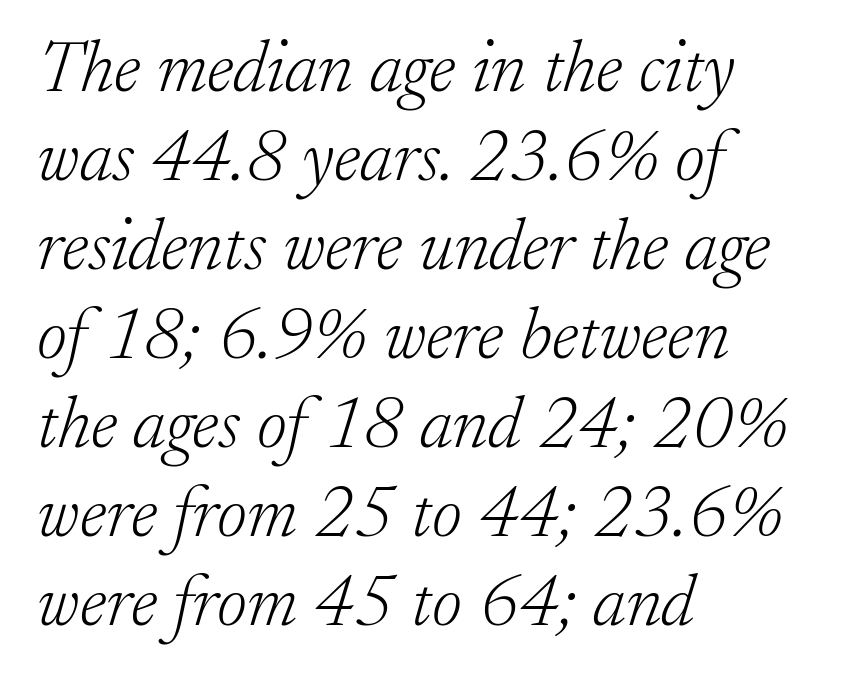
The image shows 73 px light serif type, italic (leaning right); set left-aligned, line spacing 1.22x, normal letter spacing, not underlined; low stroke contrast and a small x-height.
